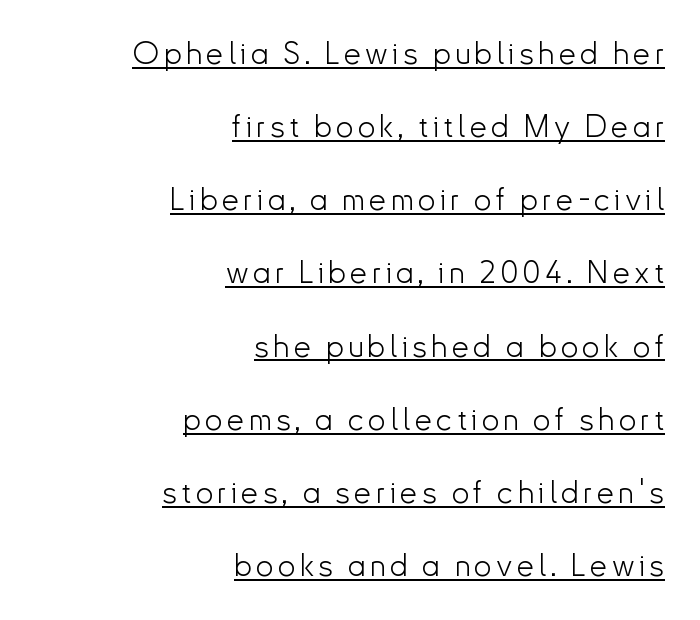
{"serif": "no", "italic": "no", "bold": "no", "weight": "light", "width": "normal", "stroke_contrast": "low", "x_height": "small", "monospaced": "no", "underline": "yes", "align": "right", "line_spacing": "loose", "line_spacing_ratio": 2.36, "glyph_px": 31}
